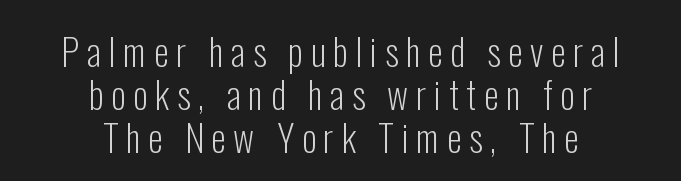
The image shows 37 px light, condensed sans-serif type, upright; set centered, line spacing 1.16x, unusually wide letter spacing (+0.21 em), not underlined; low stroke contrast and a medium x-height.
